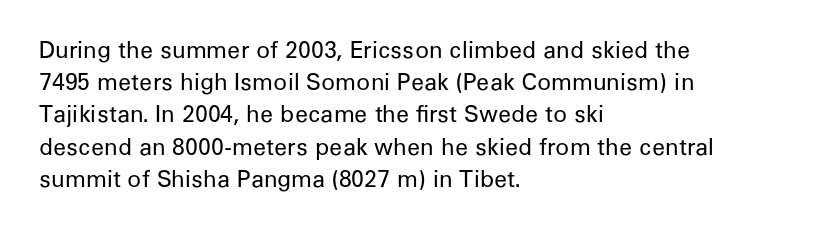
Q: Is the text bold? A: No.
Q: Is the text italic (slanted)? A: No, it is upright.
Q: Is the text underlined? A: No.
Q: How is the paragraph aligned? A: Left-aligned.
Q: Is the spacing between letters normal or unusually wide? A: Normal.
Q: Is the spacing between lines tight, normal or loose? A: Normal.
